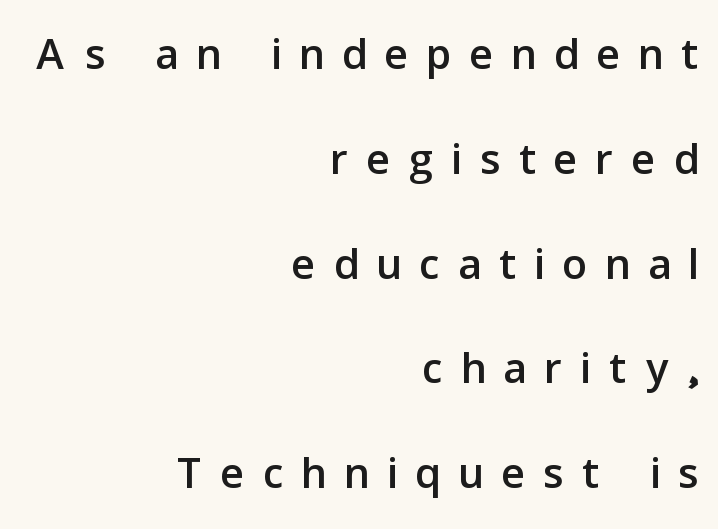
Does extra space separate the letters? Yes, quite a lot of it. This sample is right-justified, so line beginnings fall wherever the words allow. Regular leading. The letters stand upright; this is a roman face.
